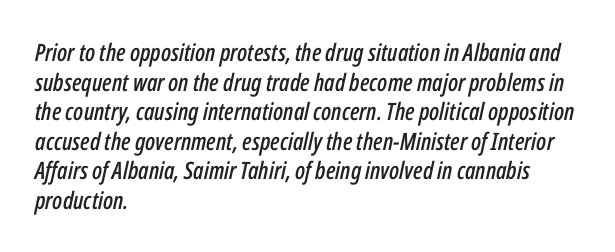
{"italic": "yes", "lean": "right", "slant_degrees": 12, "underline": "no", "align": "left", "line_spacing_ratio": 1.23, "letter_spacing": "normal", "letter_spacing_em": 0.0, "glyph_px": 24}
